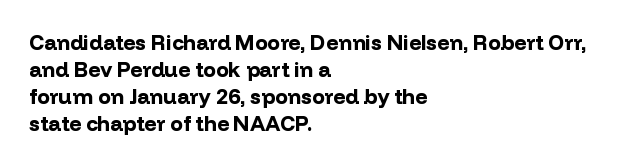
The image shows 21 px bold type, upright; set left-aligned, normal line spacing (1.28x), normal letter spacing, not underlined.
